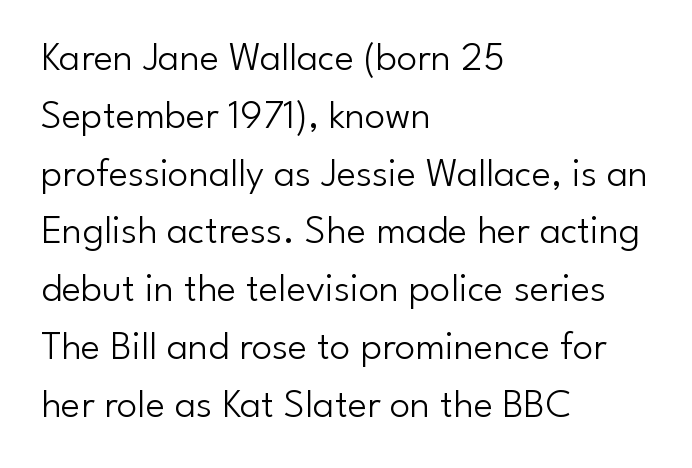
Q: Is the text bold? A: No.
Q: Is the text italic (slanted)? A: No, it is upright.
Q: Is the typeface a serif or a sans-serif typeface? A: Sans-serif.
Q: Is the text underlined? A: No.
Q: How is the paragraph aligned? A: Left-aligned.
Q: Is the spacing between letters normal or unusually wide? A: Normal.
Q: Is the spacing between lines tight, normal or loose? A: Normal.
Q: Width (condensed, normal, or wide)? A: Normal.
Q: Stroke contrast? A: Low.
Q: x-height? A: Small.
Q: Monospaced? A: No.
